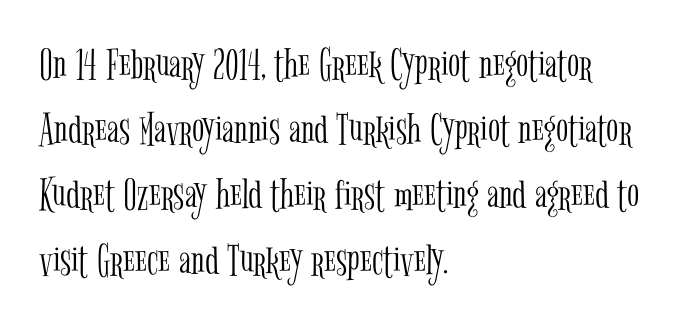
Q: Is the text bold? A: No.
Q: Is the text italic (slanted)? A: No, it is upright.
Q: Is the typeface a serif or a sans-serif typeface? A: Serif.
Q: Is the text underlined? A: No.
Q: How is the paragraph aligned? A: Left-aligned.
Q: Is the spacing between letters normal or unusually wide? A: Normal.
Q: Is the spacing between lines tight, normal or loose? A: Normal.
Q: Width (condensed, normal, or wide)? A: Condensed.
Q: Stroke contrast? A: Low.
Q: x-height? A: Medium.
Q: Monospaced? A: No.
